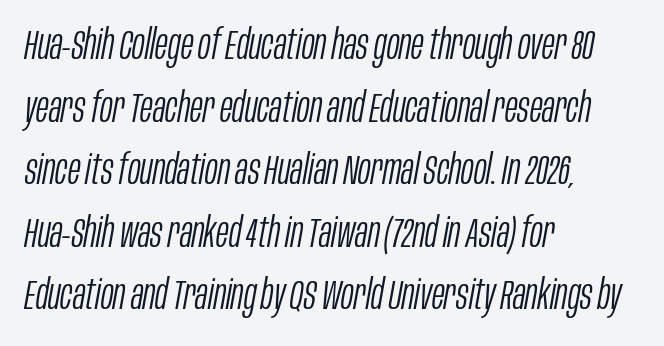
Is there much room between lines? A standard amount, neither cramped nor airy. Is this a fixed-width face? No — the glyphs have proportional, varying widths. Check under the words: just untouched page. The line texture is even and compact thanks to regular tracking. Rendered with sloped, italic letterforms. Leftover space on each line is placed entirely after the last word.
